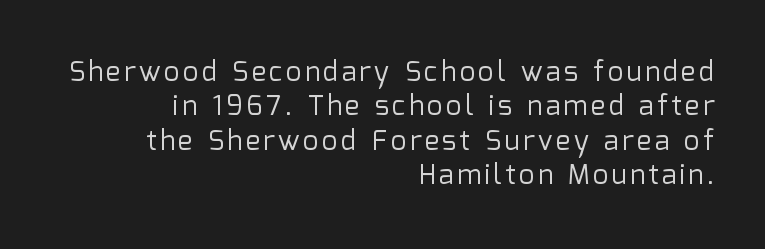
Q: Is the text bold? A: No.
Q: Is the text italic (slanted)? A: No, it is upright.
Q: Is the text underlined? A: No.
Q: How is the paragraph aligned? A: Right-aligned.
Q: Is the spacing between lines tight, normal or loose? A: Normal.
